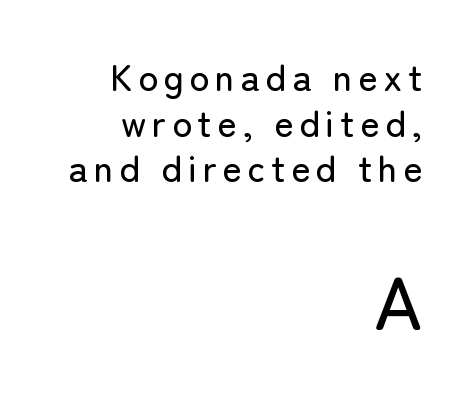
{"serif": "no", "italic": "no", "width": "normal", "stroke_contrast": "low", "x_height": "medium", "monospaced": "no", "underline": "no", "align": "right", "line_spacing_ratio": 1.23, "larger_block": "second", "size_ratio": 2.0, "glyph_px": 74}
